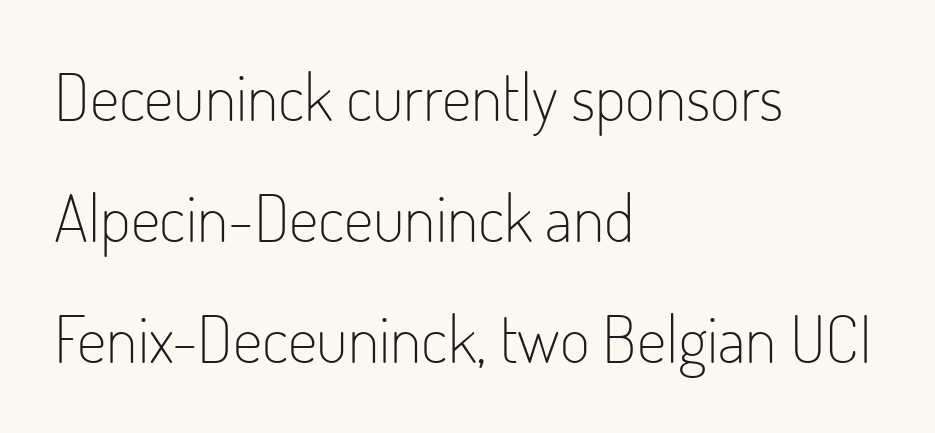
No italicization has been applied; the sample stays upright. The typeface chosen for these lines omits serifs. Does extra space separate the letters? No, they use regular spacing. Weight: in the light-to-regular range. Spacing verdict: proportional, widths tailored to each character. Where is the straight margin? On the left.
